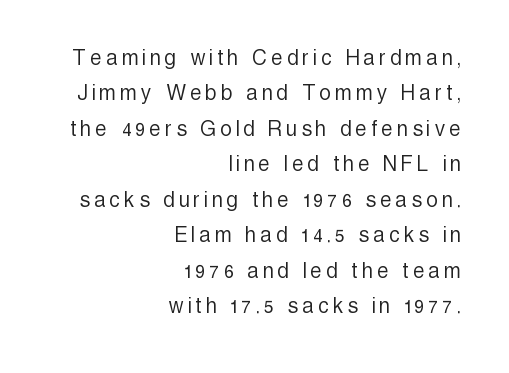
The image shows 25 px text type, upright; set right-aligned, normal line spacing (1.42x), not underlined.
